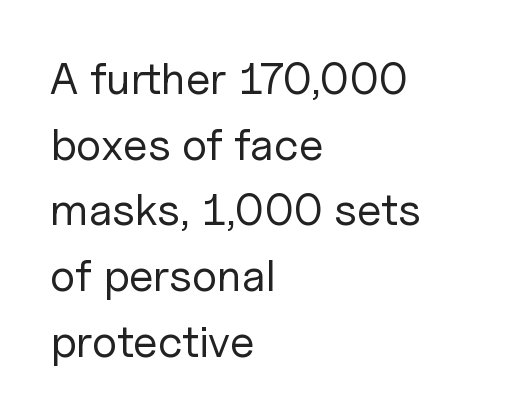
Quick note: not italic, upright. Letters have the restrained weight of plain body copy at most. These lines sit exactly where default settings would place them. A bare baseline throughout the passage.
